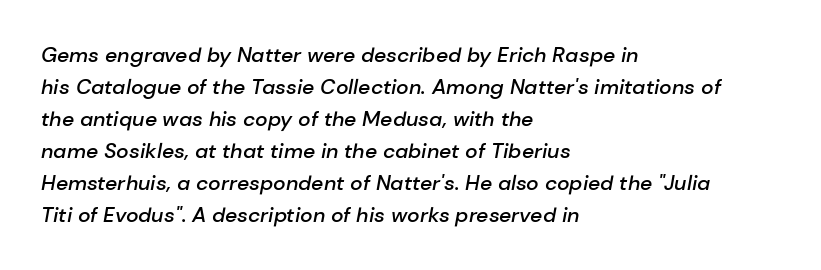
{"italic": "yes", "lean": "right", "slant_degrees": 10, "bold": "semi", "underline": "no", "align": "left", "line_spacing": "normal", "line_spacing_ratio": 1.52, "letter_spacing": "normal", "letter_spacing_em": 0.0, "glyph_px": 21}
